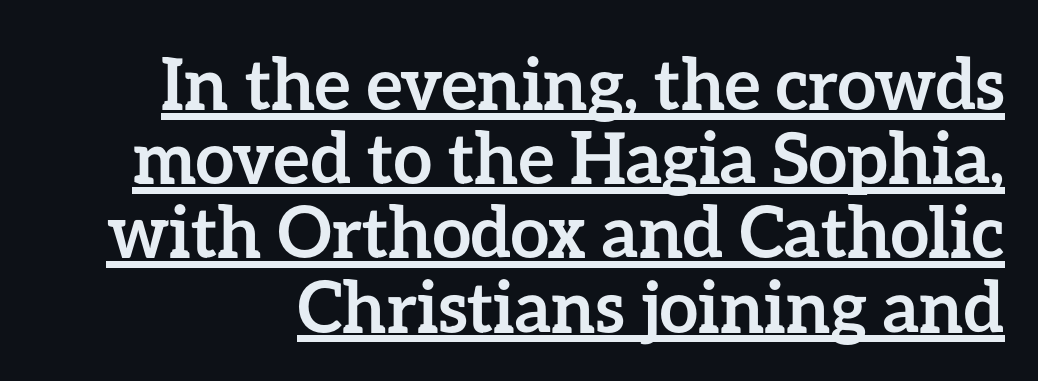
Q: Is the text bold? A: Yes.
Q: Is the text italic (slanted)? A: No, it is upright.
Q: Is the text underlined? A: Yes.
Q: Is the spacing between letters normal or unusually wide? A: Normal.
Q: Is the spacing between lines tight, normal or loose? A: Tight.
Q: Width (condensed, normal, or wide)? A: Normal.
Q: Stroke contrast? A: Low.
Q: x-height? A: Medium.
Q: Monospaced? A: No.
